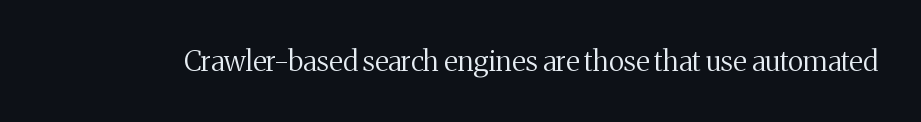
Q: Is the text bold? A: No.
Q: Is the text italic (slanted)? A: No, it is upright.
Q: Is the typeface a serif or a sans-serif typeface? A: Serif.
Q: Is the text underlined? A: No.
Q: Is the spacing between letters normal or unusually wide? A: Normal.
Q: Width (condensed, normal, or wide)? A: Normal.
Q: Stroke contrast? A: Medium.
Q: x-height? A: Medium.
Q: Monospaced? A: No.
